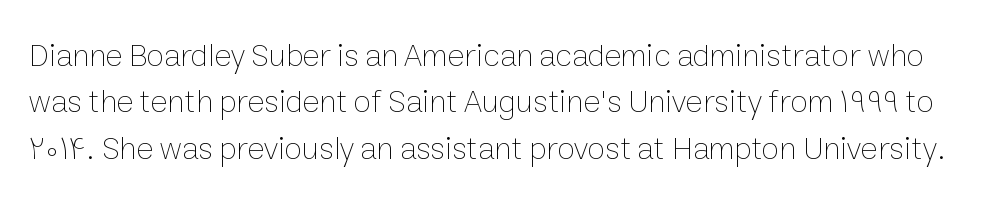
The image shows 32 px thin type, upright; set normal line spacing (1.45x), normal letter spacing, not underlined; low stroke contrast and a medium x-height.
